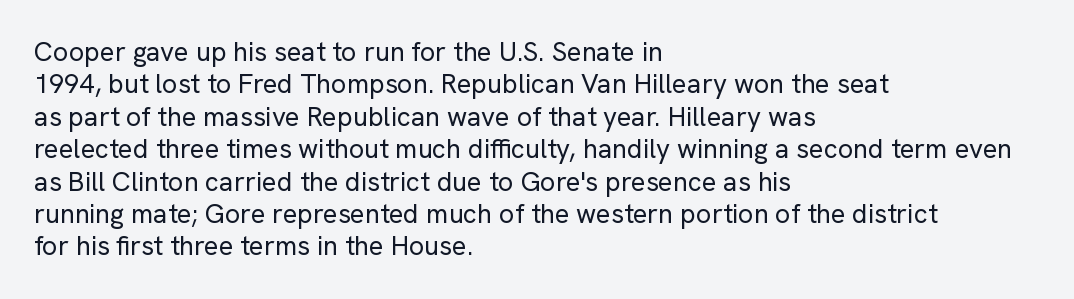
The image shows 27 px text type, upright; set left-aligned, line spacing 1.2x, normal letter spacing, not underlined.
